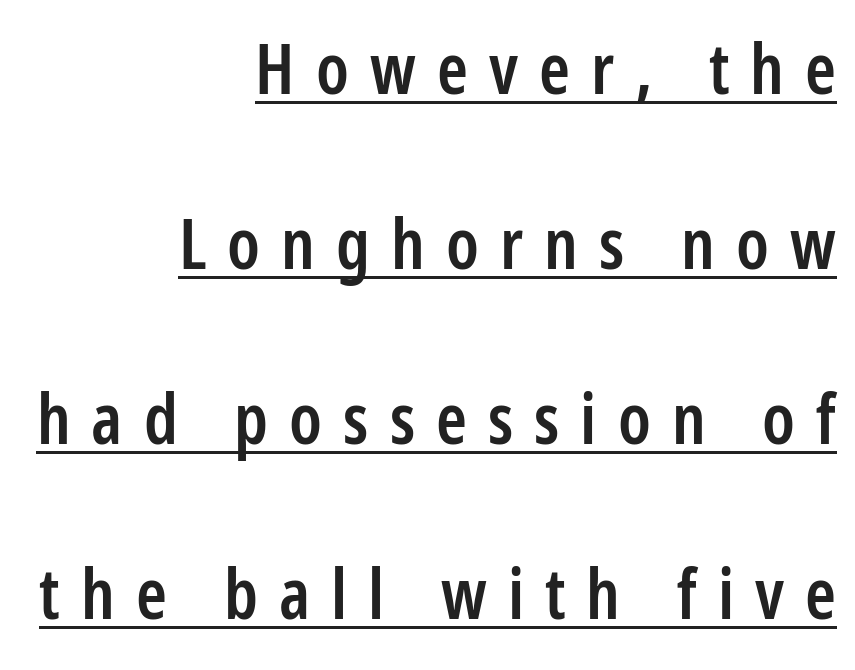
The image shows 70 px semibold, condensed sans-serif type, upright; set right-aligned, loose line spacing (2.5x), unusually wide letter spacing (+0.3 em), underlined; low stroke contrast and a medium x-height.
